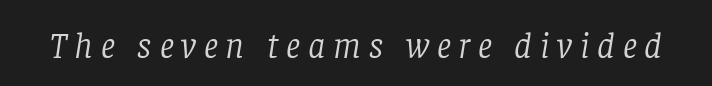
The image shows 36 px light serif type, italic (leaning right); set unusually wide letter spacing (+0.22 em), not underlined; low stroke contrast and a large x-height.
